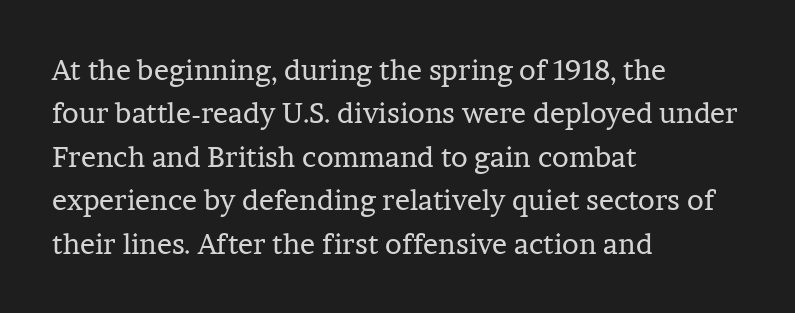
The image shows 28 px regular-weight serif type, upright; set left-aligned, normal line spacing (1.55x), normal letter spacing, not underlined; low stroke contrast and a medium x-height.
